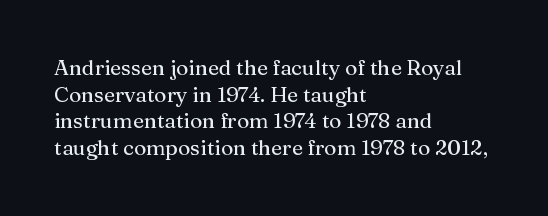
Q: Is the text italic (slanted)? A: No, it is upright.
Q: Is the text underlined? A: No.
Q: How is the paragraph aligned? A: Left-aligned.
Q: Is the spacing between letters normal or unusually wide? A: Normal.
Q: Is the spacing between lines tight, normal or loose? A: Normal.
